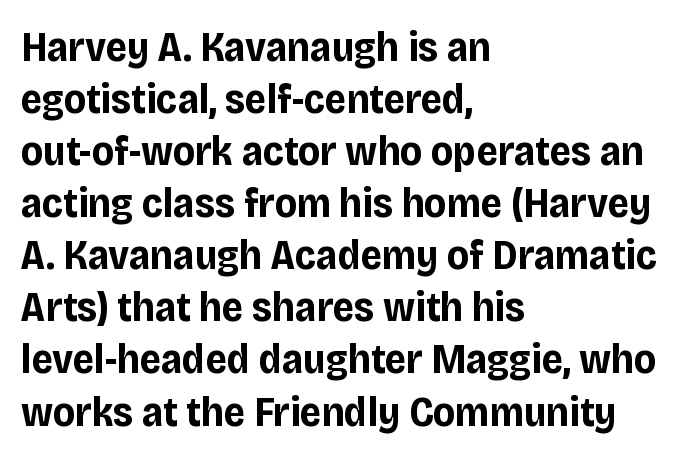
This sample has the flowing, uneven cadence of proportional lettering. Honestly, there is no underline to notice here at all. The lines are quadded left. Students, note that the glyphs here touch the page at normal intervals. Do the letters lean? They stand straight. A typesetter would label this face a sans.
